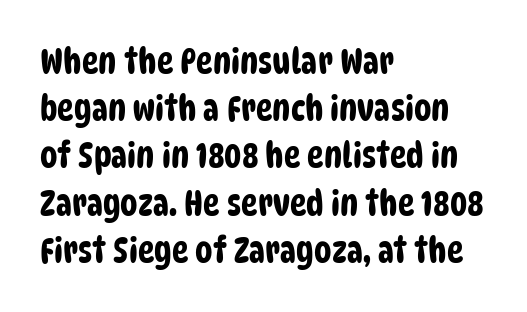
Each letter keeps its own natural width here, so spacing adapts to shape. Note: no serifs on the glyphs. Students, observe: this is what conventionally led text looks like. The specimen omits any rule beneath the text block's lines. The rag falls on the right side of this text block.
